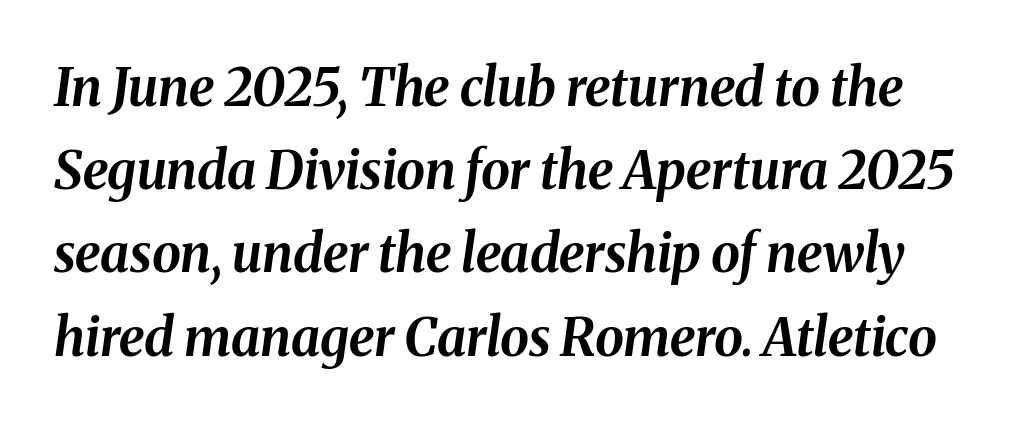
The image shows 52 px bold type, italic (leaning right); set normal line spacing (1.6x), normal letter spacing, not underlined; medium stroke contrast and a medium x-height.
